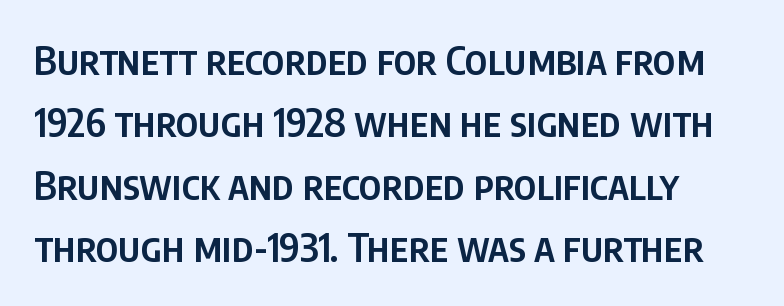
Q: Is the text bold? A: Semi-bold.
Q: Is the text italic (slanted)? A: No, it is upright.
Q: Is the typeface a serif or a sans-serif typeface? A: Sans-serif.
Q: Is the text underlined? A: No.
Q: Is the spacing between letters normal or unusually wide? A: Normal.
Q: Is the spacing between lines tight, normal or loose? A: Normal.
Q: Width (condensed, normal, or wide)? A: Condensed.
Q: Stroke contrast? A: Low.
Q: x-height? A: Large.
Q: Monospaced? A: No.
